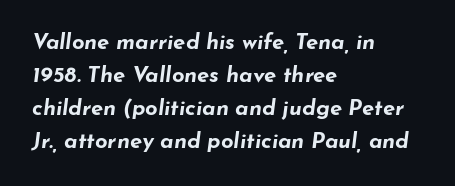
{"italic": "yes", "lean": "right", "slant_degrees": 7, "bold": "yes", "underline": "no", "align": "left", "line_spacing": "normal", "line_spacing_ratio": 1.5, "letter_spacing": "normal", "letter_spacing_em": 0.0, "glyph_px": 22}
